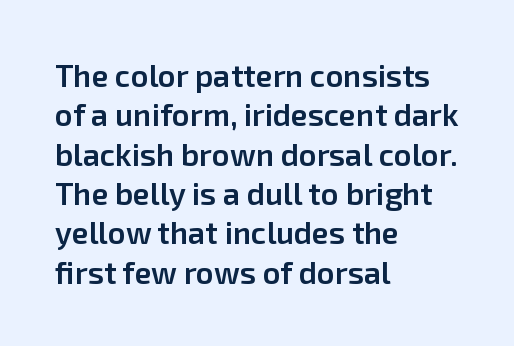
The image shows 31 px semibold sans-serif type, upright; set left-aligned, normal line spacing (1.27x), normal letter spacing, not underlined; low stroke contrast and a medium x-height.
